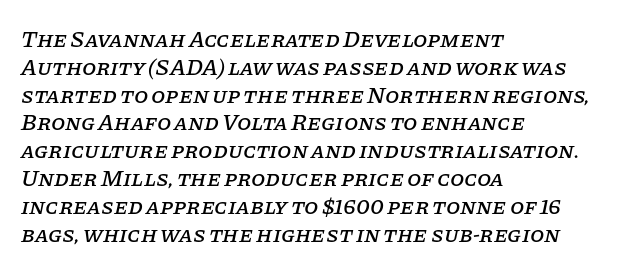
{"italic": "yes", "lean": "right", "slant_degrees": 11, "underline": "no", "align": "left", "line_spacing_ratio": 1.21, "letter_spacing": "normal", "letter_spacing_em": 0.0, "glyph_px": 23}
